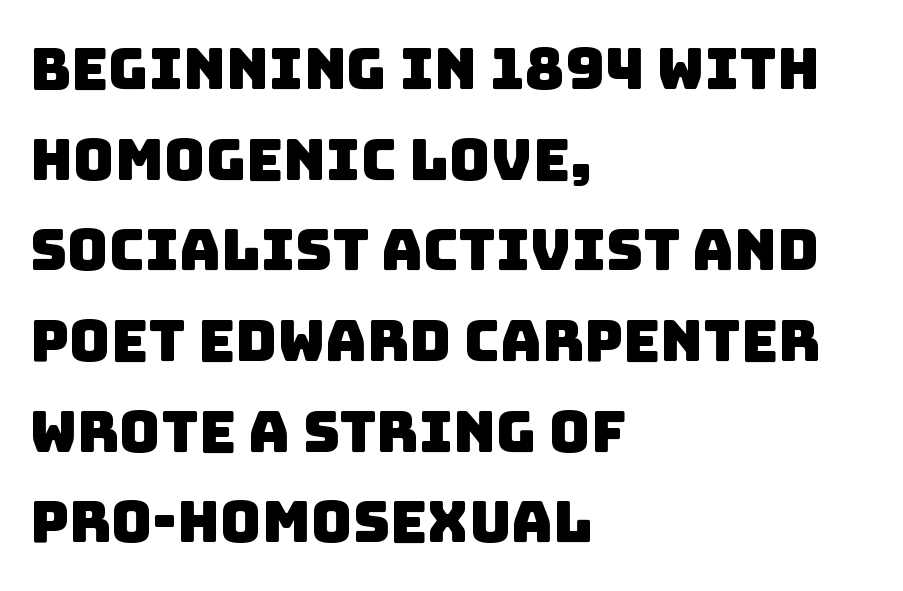
The image shows 57 px sans-serif type; set left-aligned, normal line spacing (1.59x), normal letter spacing, not underlined; low stroke contrast and a large x-height.
